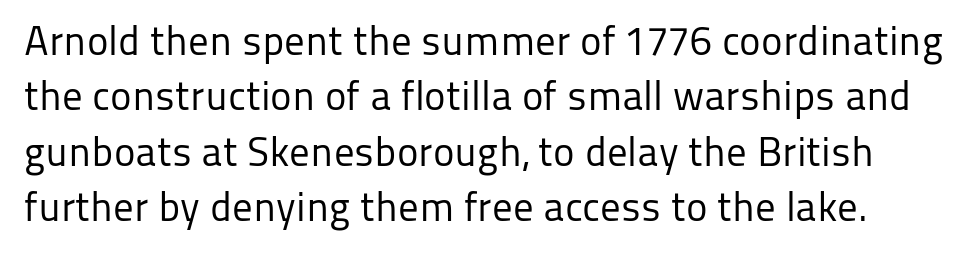
The image shows 41 px regular-weight sans-serif type, upright; set normal line spacing (1.35x), normal letter spacing, not underlined; low stroke contrast and a medium x-height.
